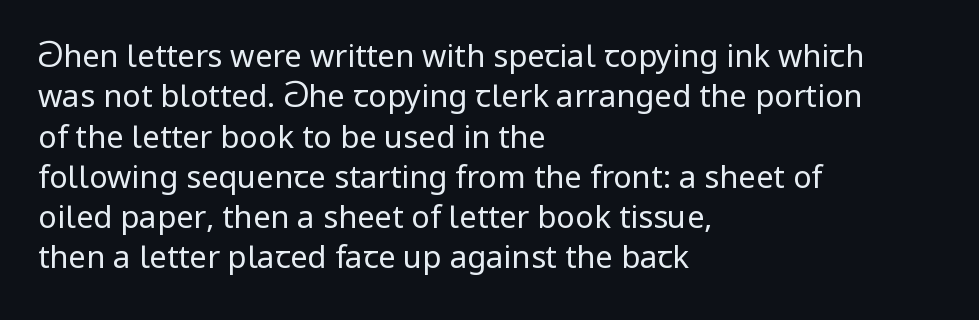
Descender tails drop into unmarked territory. Is the block centered? No — it sits flush against the left margin. You can tell it's not italic because the verticals are truly vertical. Do the characters align in a grid? No, the font is proportional.
